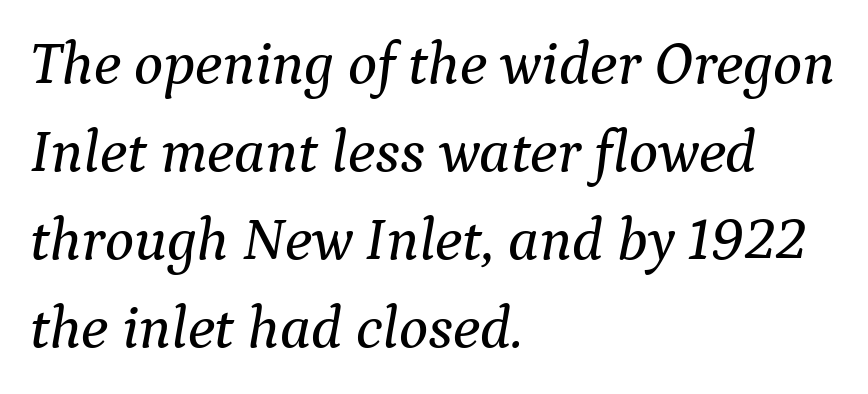
The face used here is seriffed, in the tradition of book romans. The space beneath each line is pristine and unruled. How are the letters spaced? Ordinarily, with no added tracking. Is this a fixed-width face? No — the glyphs have proportional, varying widths. Students, observe: this is what conventionally led text looks like.
